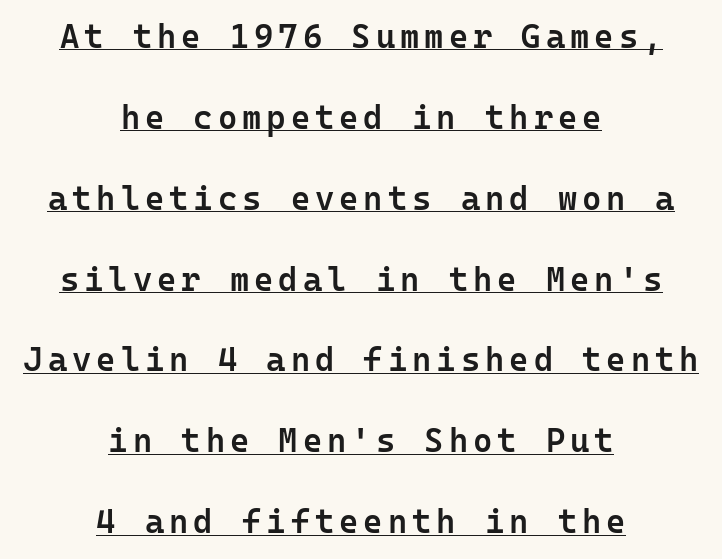
The glyphs are accompanied by a horizontal stroke just below them. Spacing verdict: monospaced, one width for all characters. I'd describe the lettering as semibold — firm but not a full bold. The passage is arranged like a title page — every line centered. When letters stand straight like this, we call the style roman or upright. The line-height multiplier appears high, well above default.
